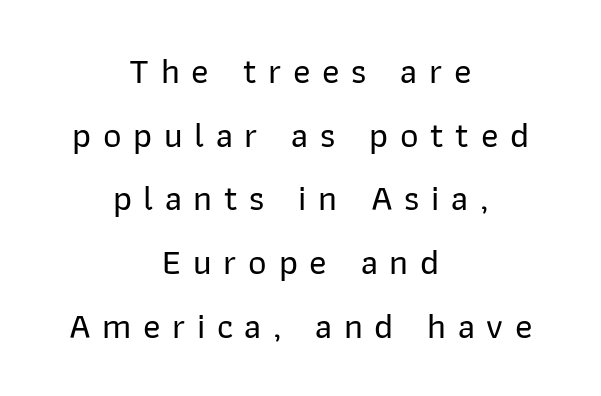
The image shows 36 px sans-serif type, upright; set centered, line spacing 1.77x, unusually wide letter spacing (+0.32 em), not underlined; low stroke contrast and a medium x-height.
